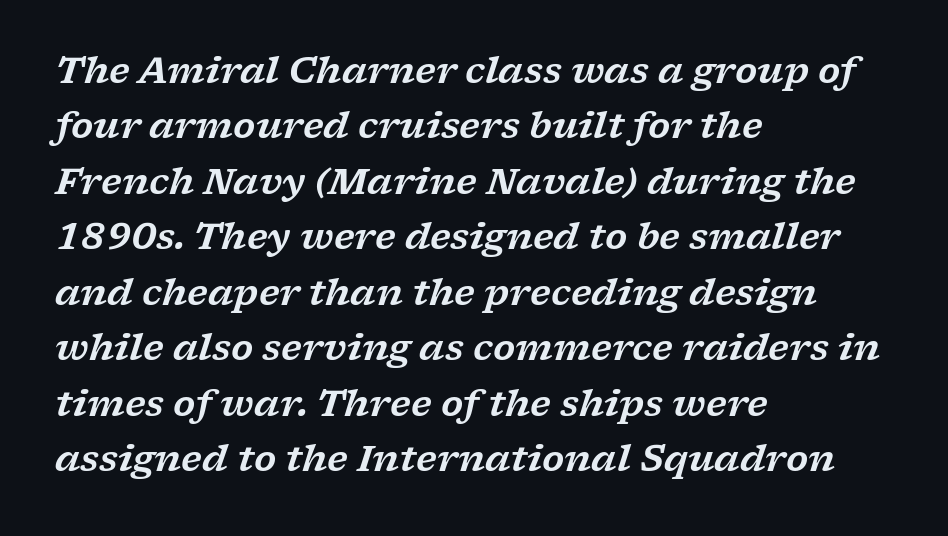
Q: Is the text italic (slanted)? A: Yes, it leans right by about 17 degrees.
Q: Is the typeface a serif or a sans-serif typeface? A: Serif.
Q: Is the text underlined? A: No.
Q: How is the paragraph aligned? A: Left-aligned.
Q: Is the spacing between letters normal or unusually wide? A: Normal.
Q: Is the spacing between lines tight, normal or loose? A: Normal.
Q: Width (condensed, normal, or wide)? A: Wide.
Q: Stroke contrast? A: Low.
Q: x-height? A: Medium.
Q: Monospaced? A: No.
